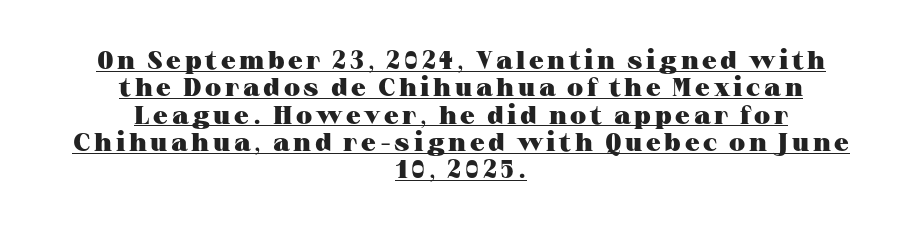
The image shows 26 px bold type, upright; set centered, tight line spacing (1.05x), underlined.
